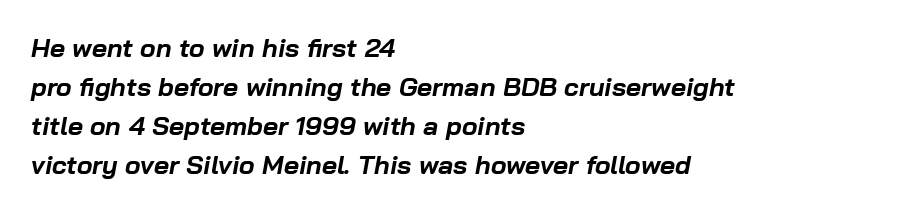
{"italic": "yes", "lean": "right", "slant_degrees": 10, "bold": "yes", "underline": "no", "align": "left", "line_spacing": "normal", "line_spacing_ratio": 1.5, "letter_spacing": "normal", "letter_spacing_em": 0.0, "glyph_px": 26}
